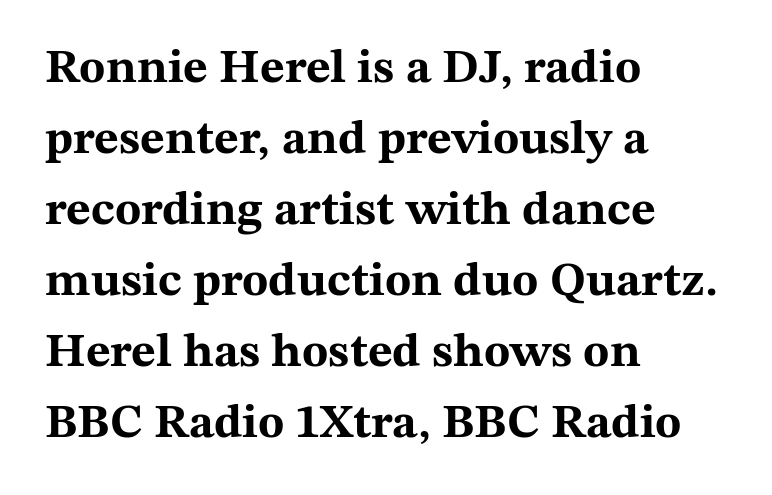
{"serif": "yes", "italic": "no", "bold": "yes", "weight": "bold", "width": "wide", "stroke_contrast": "medium", "x_height": "medium", "monospaced": "no", "underline": "no", "align": "left", "line_spacing": "normal", "line_spacing_ratio": 1.48, "letter_spacing": "normal", "letter_spacing_em": 0.0, "glyph_px": 48}
